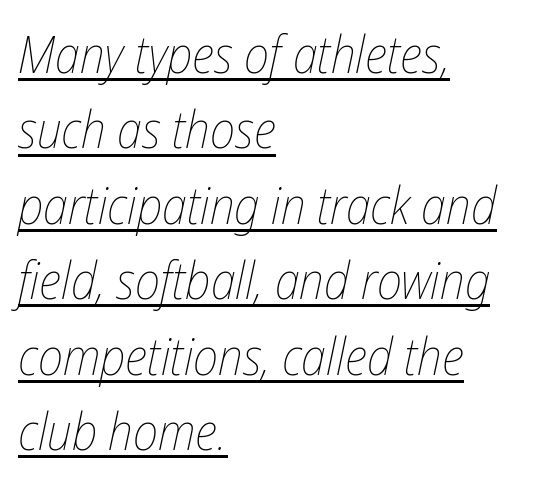
The image shows 51 px thin, condensed type, italic (leaning right); set left-aligned, normal line spacing (1.48x), normal letter spacing, underlined; low stroke contrast and a medium x-height.
